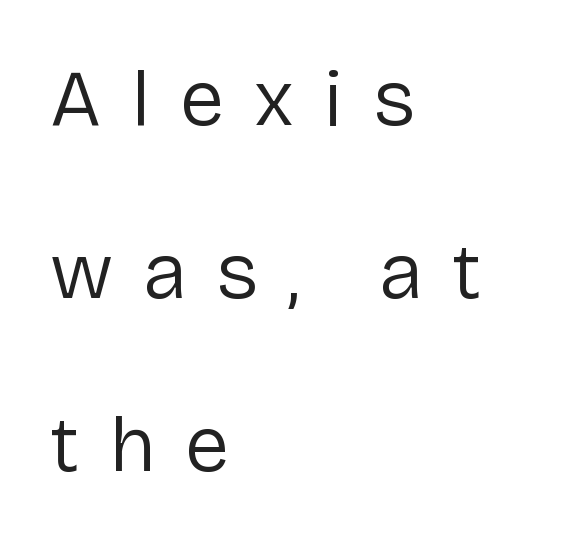
{"serif": "no", "italic": "no", "bold": "no", "weight": "regular", "width": "normal", "stroke_contrast": "low", "x_height": "medium", "monospaced": "no", "underline": "no", "align": "left", "line_spacing": "loose", "line_spacing_ratio": 2.16, "letter_spacing": "wide", "letter_spacing_em": 0.37, "glyph_px": 80}
